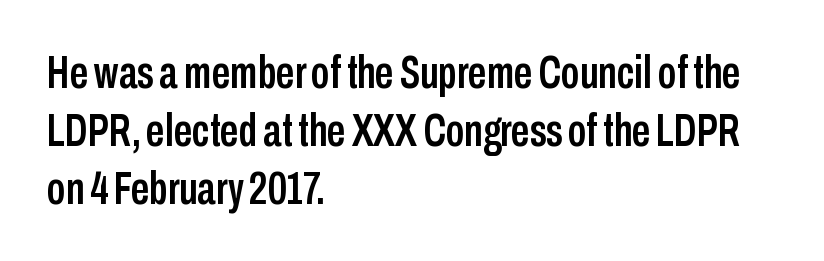
The gap between lines stays unmarked. Looks like regular typesetting: each glyph gets only the width it needs. The ragged edge is on the right, which tells us the setting is flush left. The lines sit at an ordinary, default distance from one another. A typesetter would mark this as roman, not italic.
